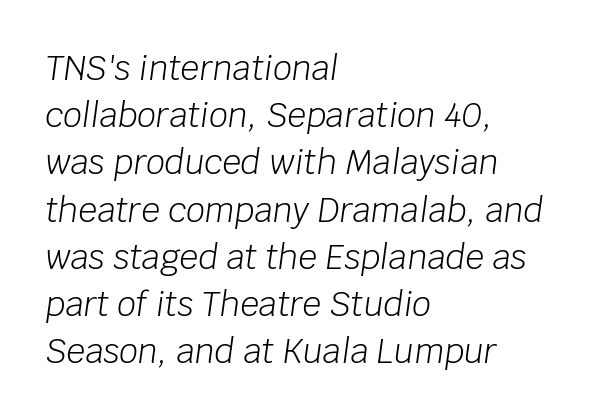
Q: Is the text bold? A: No.
Q: Is the text italic (slanted)? A: Yes, it leans right by about 8 degrees.
Q: Is the text underlined? A: No.
Q: How is the paragraph aligned? A: Left-aligned.
Q: Is the spacing between letters normal or unusually wide? A: Normal.
Q: Is the spacing between lines tight, normal or loose? A: Normal.
Q: Width (condensed, normal, or wide)? A: Normal.
Q: Stroke contrast? A: Low.
Q: x-height? A: Large.
Q: Monospaced? A: No.
